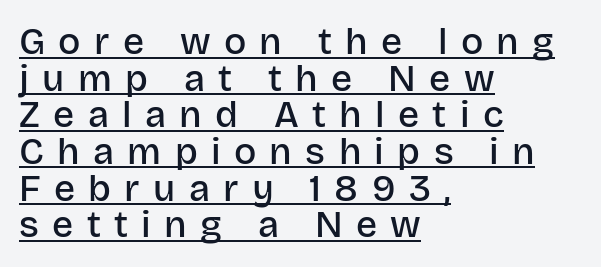
{"serif": "no", "italic": "no", "bold": "semi", "weight": "semibold", "width": "normal", "stroke_contrast": "low", "x_height": "large", "monospaced": "no", "underline": "yes", "align": "left", "line_spacing": "tight", "line_spacing_ratio": 0.99, "letter_spacing": "wide", "letter_spacing_em": 0.36, "glyph_px": 37}
